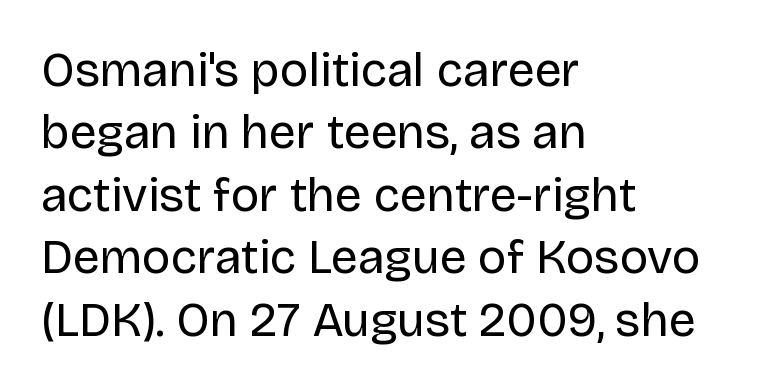
{"serif": "no", "italic": "no", "bold": "no", "weight": "regular", "width": "normal", "stroke_contrast": "low", "x_height": "large", "monospaced": "no", "underline": "no", "align": "left", "line_spacing": "normal", "line_spacing_ratio": 1.3, "letter_spacing": "normal", "letter_spacing_em": 0.0, "glyph_px": 48}
